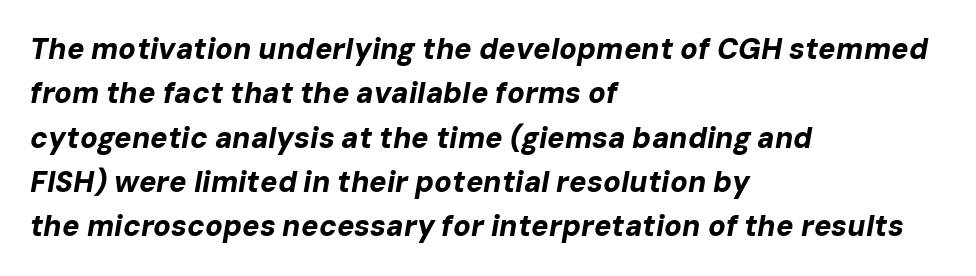
{"italic": "yes", "lean": "right", "slant_degrees": 10, "bold": "yes", "weight": "bold", "width": "normal", "stroke_contrast": "low", "x_height": "medium", "monospaced": "no", "underline": "no", "align": "left", "line_spacing": "normal", "line_spacing_ratio": 1.53, "letter_spacing": "normal", "letter_spacing_em": 0.0, "glyph_px": 29}
